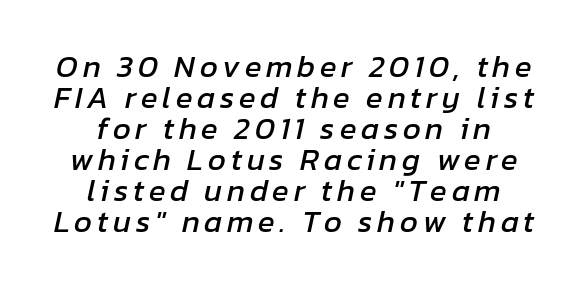
The image shows 31 px text type, italic (leaning right); set centered, tight line spacing (1.0x), not underlined; low stroke contrast and a medium x-height.
